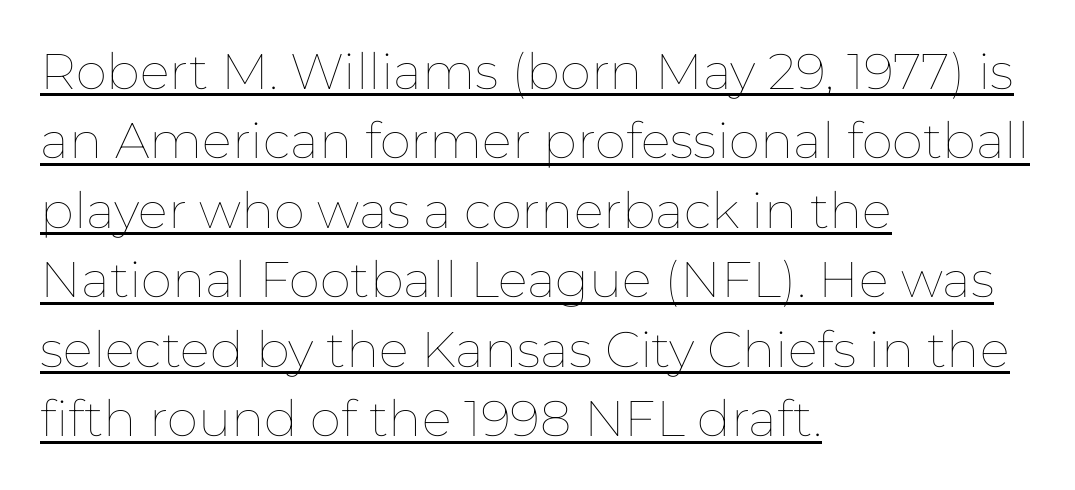
The image shows 50 px thin type, upright; set left-aligned, normal line spacing (1.39x), normal letter spacing, underlined; low stroke contrast and a medium x-height.
